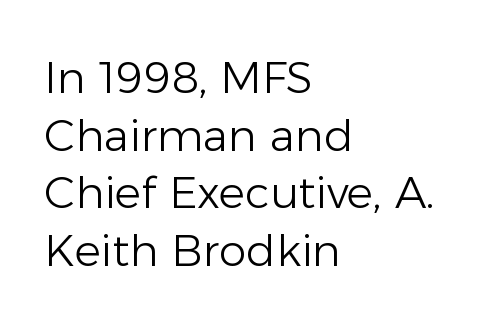
A typesetter would call this zero additional tracking. In terms of leading, this rendering sits right in the middle. The setting favours the left margin, as ordinary paragraphs usually do. Is this a fixed-width face? No — the glyphs have proportional, varying widths. A sans-serif font was chosen for this passage.
